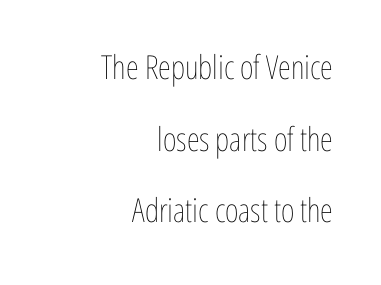
{"italic": "no", "bold": "no", "weight": "thin", "width": "condensed", "stroke_contrast": "low", "x_height": "medium", "monospaced": "no", "underline": "no", "align": "right", "line_spacing": "loose", "line_spacing_ratio": 2.17, "letter_spacing": "normal", "letter_spacing_em": 0.0, "glyph_px": 33}
